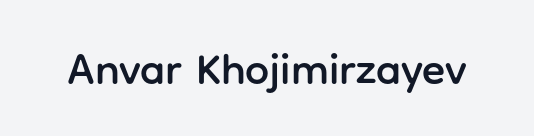
Plain, unruled lines of type. The font's upright variant was chosen for this text. I'd call this a sans setting — the letters go barefoot. Varying glyph widths throughout — classic text-font behaviour. How are the letters spaced? Ordinarily, with no added tracking.
